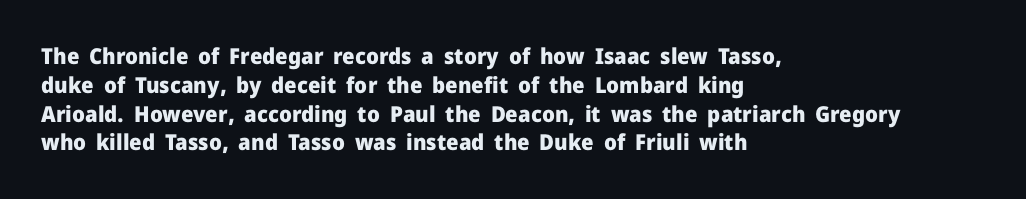
The image shows 22 px bold type, upright; set left-aligned, normal line spacing (1.31x), normal letter spacing, not underlined.
